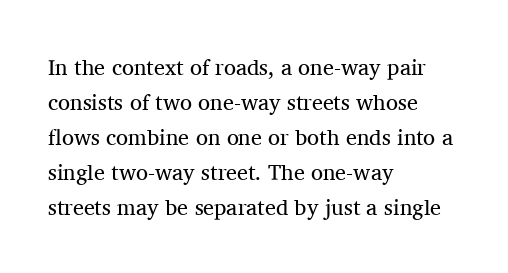
The image shows 22 px text type, upright; set left-aligned, normal line spacing (1.59x), normal letter spacing, not underlined.
